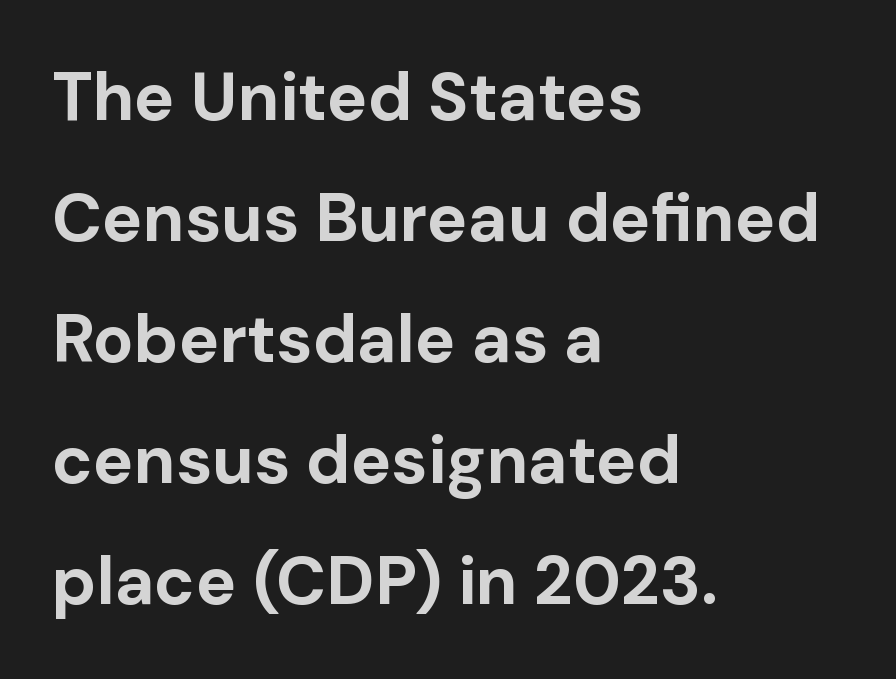
{"serif": "no", "italic": "no", "bold": "yes", "weight": "bold", "width": "normal", "stroke_contrast": "low", "x_height": "medium", "monospaced": "no", "underline": "no", "align": "left", "line_spacing_ratio": 1.78, "letter_spacing": "normal", "letter_spacing_em": 0.0, "glyph_px": 68}
